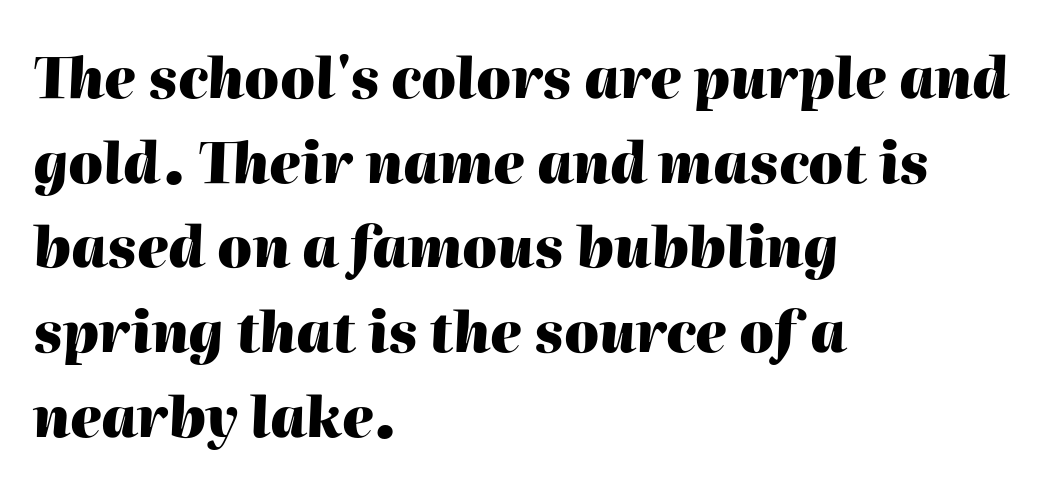
The image shows 55 px heavy type, italic (leaning right); set left-aligned, normal line spacing (1.54x), normal letter spacing, not underlined; high stroke contrast and a medium x-height.
